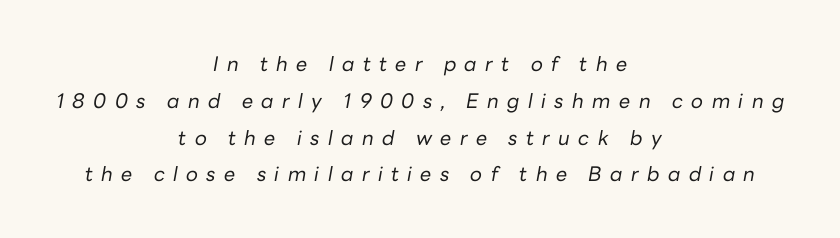
{"italic": "yes", "lean": "right", "slant_degrees": 10, "bold": "no", "underline": "no", "align": "center", "line_spacing_ratio": 1.84, "letter_spacing": "wide", "letter_spacing_em": 0.42, "glyph_px": 20}
